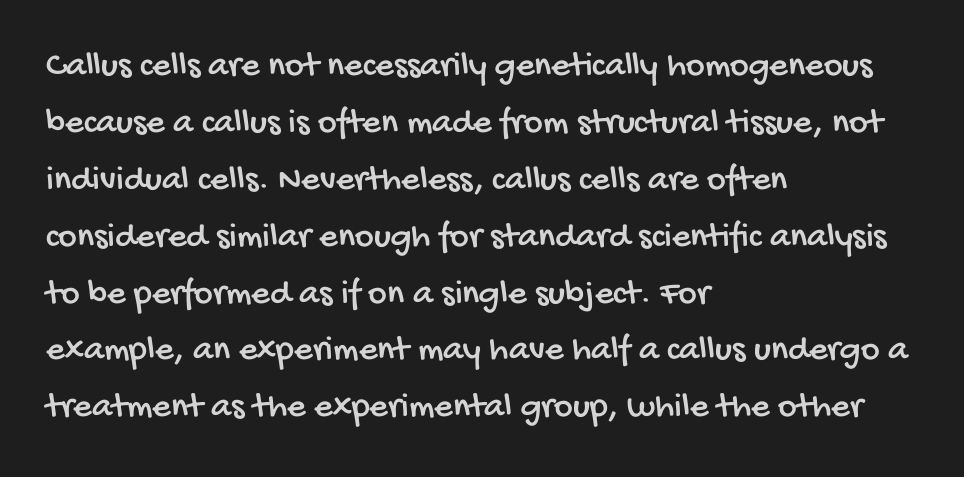
Q: Is the typeface a serif or a sans-serif typeface? A: Sans-serif.
Q: Is the text underlined? A: No.
Q: How is the paragraph aligned? A: Left-aligned.
Q: Is the spacing between letters normal or unusually wide? A: Normal.
Q: Is the spacing between lines tight, normal or loose? A: Normal.
Q: Width (condensed, normal, or wide)? A: Condensed.
Q: Stroke contrast? A: Low.
Q: x-height? A: Large.
Q: Monospaced? A: No.
